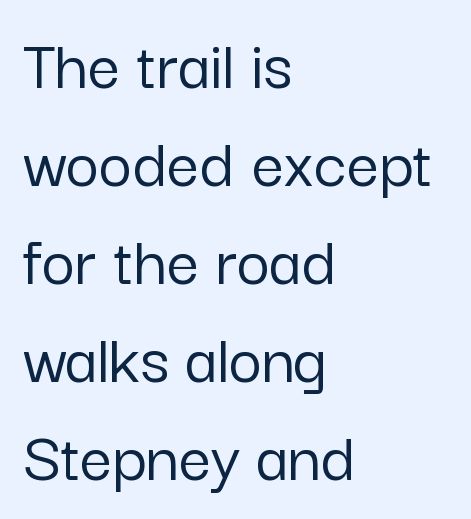
Q: Is the text italic (slanted)? A: No, it is upright.
Q: Is the typeface a serif or a sans-serif typeface? A: Sans-serif.
Q: Is the text underlined? A: No.
Q: How is the paragraph aligned? A: Left-aligned.
Q: Is the spacing between letters normal or unusually wide? A: Normal.
Q: Is the spacing between lines tight, normal or loose? A: Normal.
Q: Width (condensed, normal, or wide)? A: Normal.
Q: Stroke contrast? A: Low.
Q: x-height? A: Medium.
Q: Monospaced? A: No.
